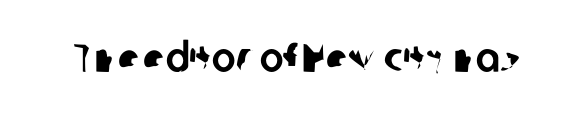
{"serif": "no", "width": "normal", "stroke_contrast": "low", "x_height": "medium", "monospaced": "no", "underline": "no", "letter_spacing": "normal", "letter_spacing_em": 0.0, "glyph_px": 40}
